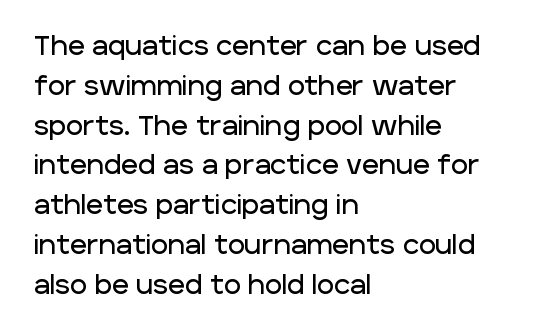
Q: Is the text italic (slanted)? A: No, it is upright.
Q: Is the text underlined? A: No.
Q: How is the paragraph aligned? A: Left-aligned.
Q: Is the spacing between letters normal or unusually wide? A: Normal.
Q: Is the spacing between lines tight, normal or loose? A: Normal.
